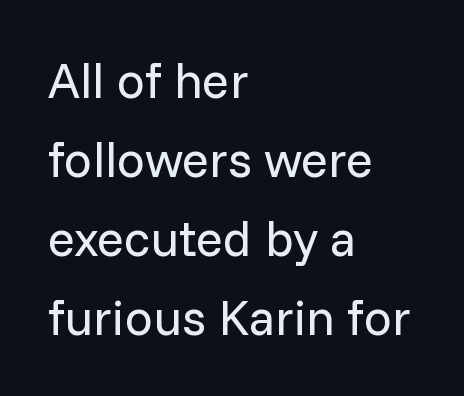
{"serif": "no", "italic": "no", "bold": "no", "weight": "regular", "width": "normal", "stroke_contrast": "low", "x_height": "medium", "monospaced": "no", "underline": "no", "align": "left", "line_spacing": "normal", "line_spacing_ratio": 1.58, "letter_spacing": "normal", "letter_spacing_em": 0.0, "glyph_px": 50}
